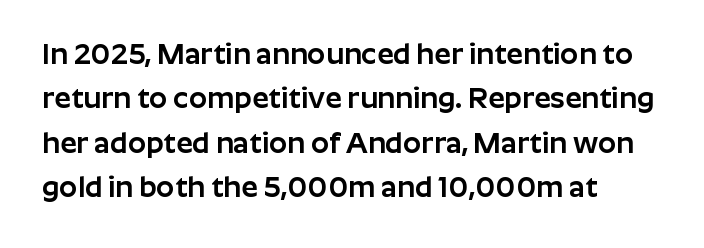
Posture: straight, roman, zero tilt. All the whitespace from short lines collects on the right. Bare-footed words on every line. Summary of vertical rhythm: regular, with standard interline spacing. Looks like regular typesetting: each glyph gets only the width it needs.
